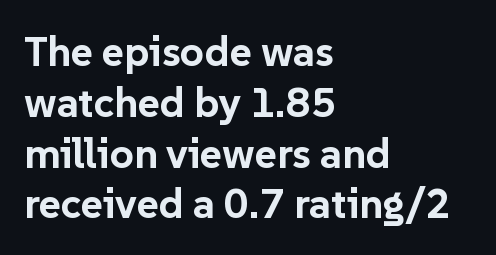
Q: Is the text bold? A: Yes.
Q: Is the text italic (slanted)? A: No, it is upright.
Q: Is the typeface a serif or a sans-serif typeface? A: Sans-serif.
Q: Is the text underlined? A: No.
Q: How is the paragraph aligned? A: Left-aligned.
Q: Is the spacing between letters normal or unusually wide? A: Normal.
Q: Width (condensed, normal, or wide)? A: Normal.
Q: Stroke contrast? A: Low.
Q: x-height? A: Medium.
Q: Monospaced? A: No.
